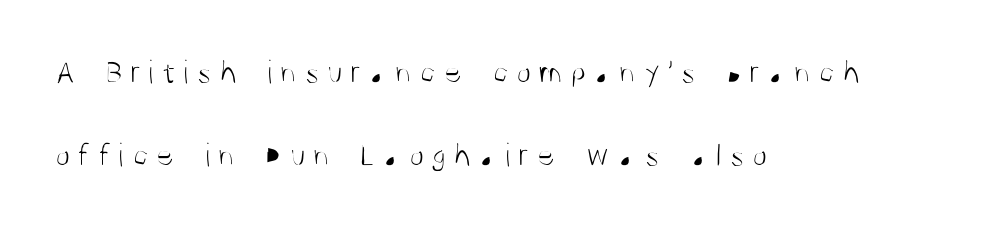
Q: Is the text bold? A: No.
Q: Is the text italic (slanted)? A: No, it is upright.
Q: Is the typeface a serif or a sans-serif typeface? A: Sans-serif.
Q: Is the text underlined? A: No.
Q: How is the paragraph aligned? A: Left-aligned.
Q: Is the spacing between letters normal or unusually wide? A: Unusually wide.
Q: Is the spacing between lines tight, normal or loose? A: Loose.
Q: Width (condensed, normal, or wide)? A: Condensed.
Q: Stroke contrast? A: Medium.
Q: x-height? A: Large.
Q: Monospaced? A: No.
